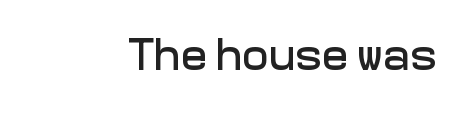
Q: Is the text italic (slanted)? A: No, it is upright.
Q: Is the typeface a serif or a sans-serif typeface? A: Sans-serif.
Q: Is the text underlined? A: No.
Q: Is the spacing between letters normal or unusually wide? A: Normal.
Q: Width (condensed, normal, or wide)? A: Normal.
Q: Stroke contrast? A: Low.
Q: x-height? A: Medium.
Q: Monospaced? A: No.
